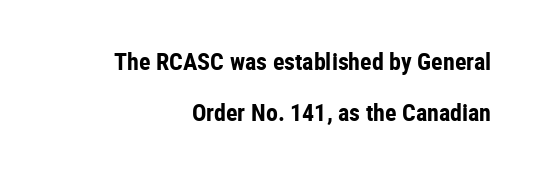
Q: Is the text bold? A: Yes.
Q: Is the text italic (slanted)? A: No, it is upright.
Q: Is the text underlined? A: No.
Q: How is the paragraph aligned? A: Right-aligned.
Q: Is the spacing between letters normal or unusually wide? A: Normal.
Q: Is the spacing between lines tight, normal or loose? A: Loose.
